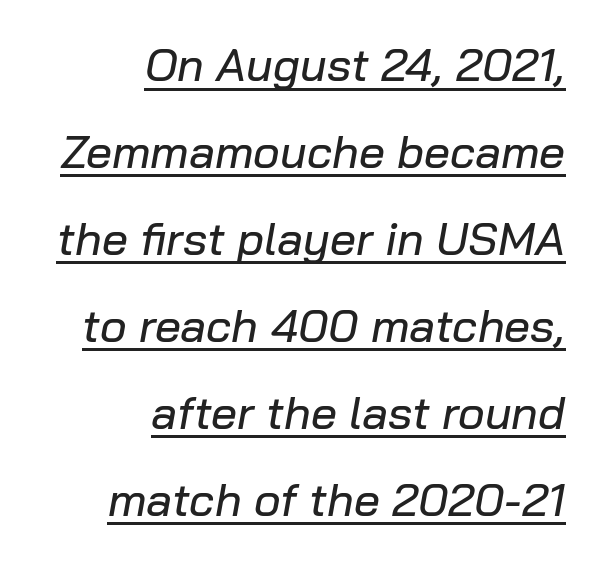
{"italic": "yes", "lean": "right", "slant_degrees": 10, "width": "normal", "stroke_contrast": "low", "x_height": "medium", "monospaced": "no", "underline": "yes", "align": "right", "line_spacing_ratio": 1.89, "letter_spacing": "normal", "letter_spacing_em": 0.0, "glyph_px": 46}
